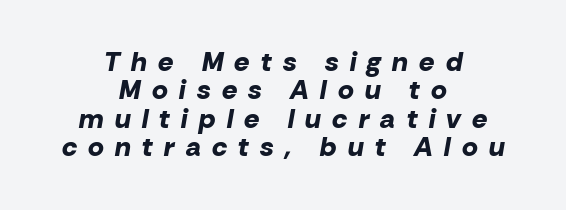
The image shows 27 px bold type, italic (leaning right); set centered, tight line spacing (1.05x), unusually wide letter spacing (+0.42 em), not underlined.
